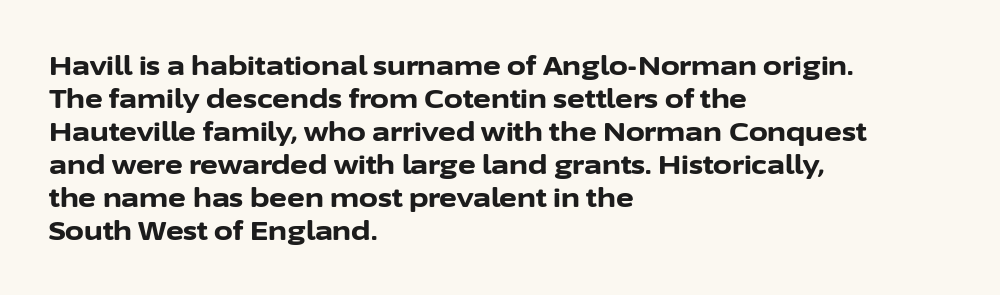
Words float on clear page, feet unadorned. Does the lettering tilt? It doesn't — this is upright. Visually the block forms a straight wall on the left and a jagged coastline on the right. These words are printed bold, with thick strokes throughout. Characters follow at the spacing the type designer built in.
